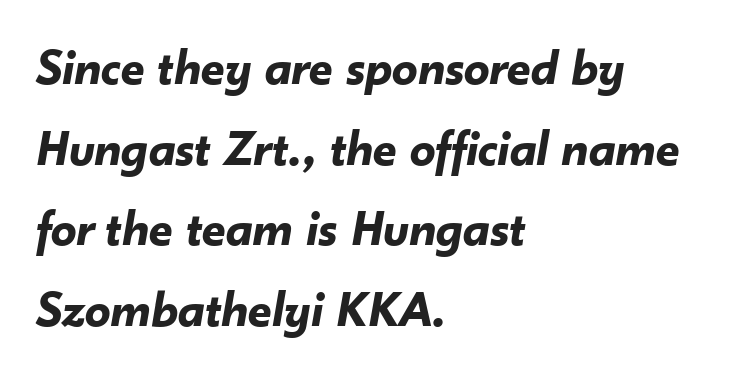
The image shows 51 px bold type, italic (leaning right); set left-aligned, normal line spacing (1.58x), normal letter spacing, not underlined; low stroke contrast and a small x-height.
